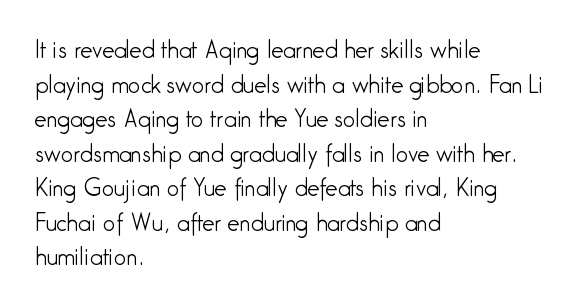
Which margin do the lines hug? The left one — the right edge is uneven. This is roman type, the default non-slanted kind. Summary of vertical rhythm: regular, with standard interline spacing. These glyphs show unthickened strokes, regular width or finer. The rendering keeps characters at their native spacing. The gap between lines stays unmarked.
